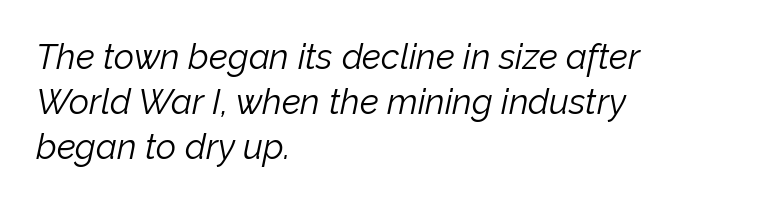
Glance below the letters and you will spot only blank space. Caption: face not bold, strokes unweighted. Students, note that the glyphs here touch the page at normal intervals. Notice how descenders clear the ascenders below comfortably — that's standard leading.
